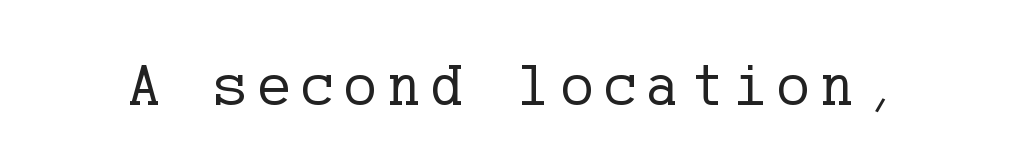
{"serif": "yes", "italic": "no", "bold": "no", "weight": "regular", "width": "normal", "stroke_contrast": "low", "x_height": "medium", "underline": "no", "glyph_px": 61}
